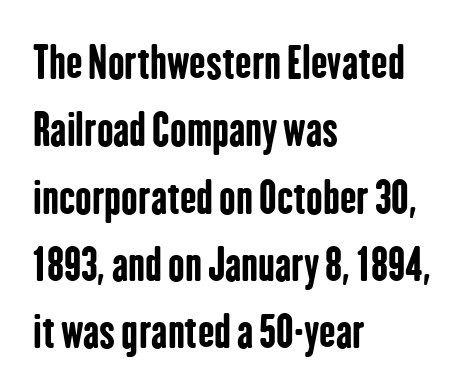
Q: Is the text bold? A: Yes.
Q: Is the text italic (slanted)? A: No, it is upright.
Q: Is the typeface a serif or a sans-serif typeface? A: Sans-serif.
Q: Is the text underlined? A: No.
Q: How is the paragraph aligned? A: Left-aligned.
Q: Is the spacing between letters normal or unusually wide? A: Normal.
Q: Is the spacing between lines tight, normal or loose? A: Normal.
Q: Width (condensed, normal, or wide)? A: Condensed.
Q: Stroke contrast? A: Low.
Q: x-height? A: Medium.
Q: Monospaced? A: No.
